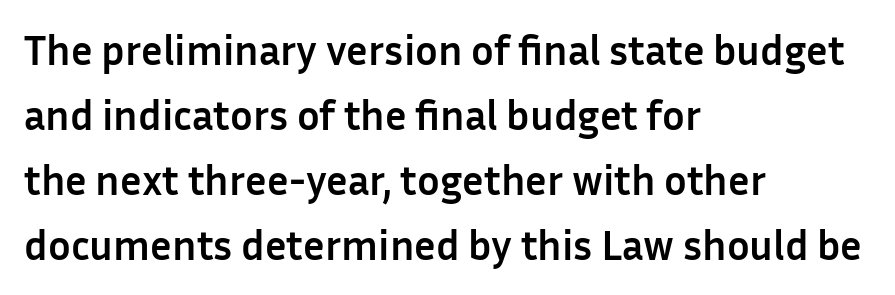
{"serif": "no", "italic": "no", "bold": "yes", "weight": "semibold", "width": "normal", "stroke_contrast": "low", "x_height": "medium", "monospaced": "no", "underline": "no", "align": "left", "line_spacing": "normal", "line_spacing_ratio": 1.55, "letter_spacing": "normal", "letter_spacing_em": 0.0, "glyph_px": 42}
